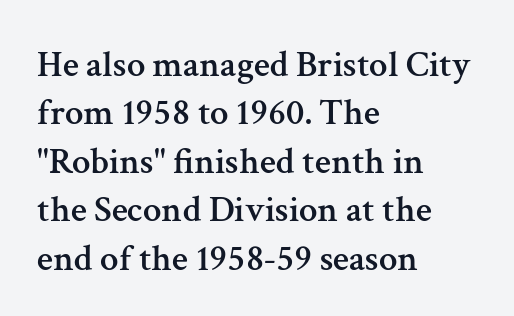
The image shows 37 px serif type, upright; set left-aligned, normal line spacing (1.31x), normal letter spacing, not underlined; medium stroke contrast and a medium x-height.
